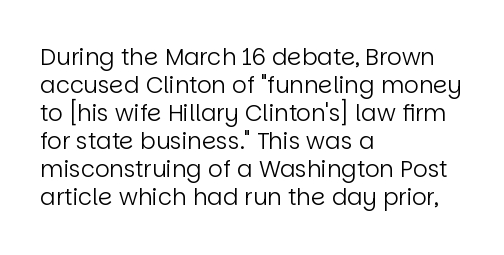
{"italic": "no", "bold": "no", "underline": "no", "align": "left", "line_spacing_ratio": 1.22, "letter_spacing": "normal", "letter_spacing_em": 0.0, "glyph_px": 23}
